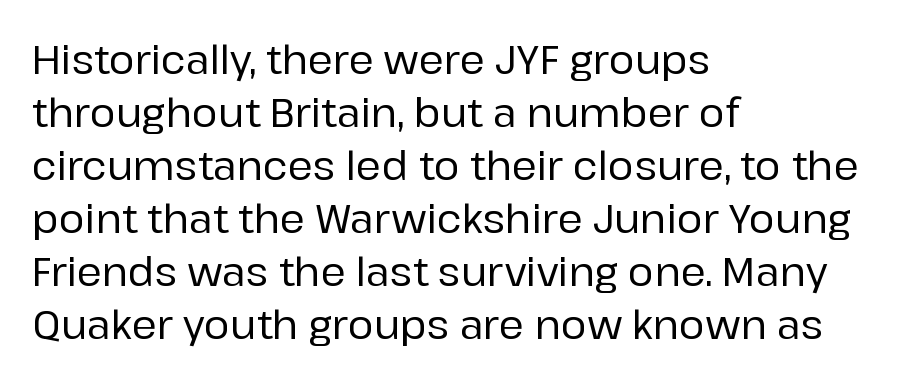
The image shows 39 px sans-serif type, upright; set left-aligned, normal line spacing (1.36x), normal letter spacing, not underlined; low stroke contrast and a medium x-height.
